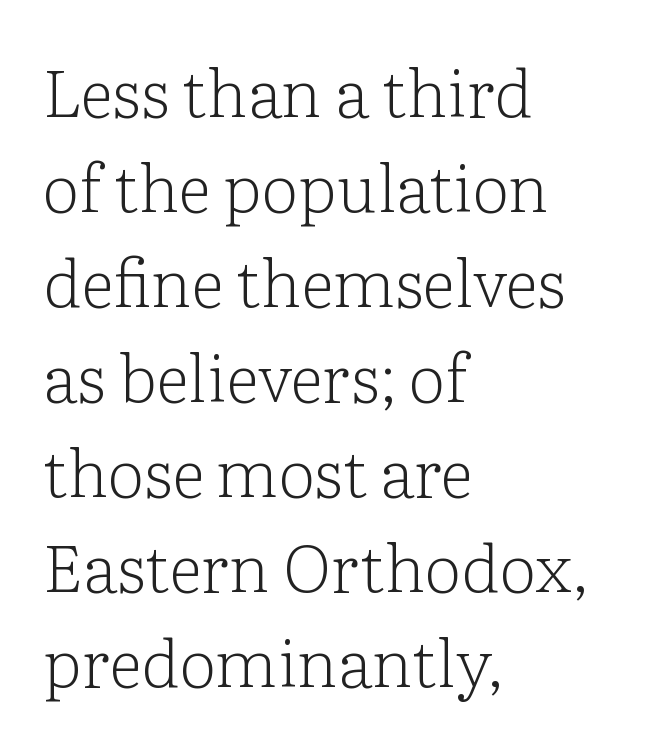
The image shows 66 px light serif type, upright; set left-aligned, normal line spacing (1.44x), normal letter spacing, not underlined; low stroke contrast and a medium x-height.
